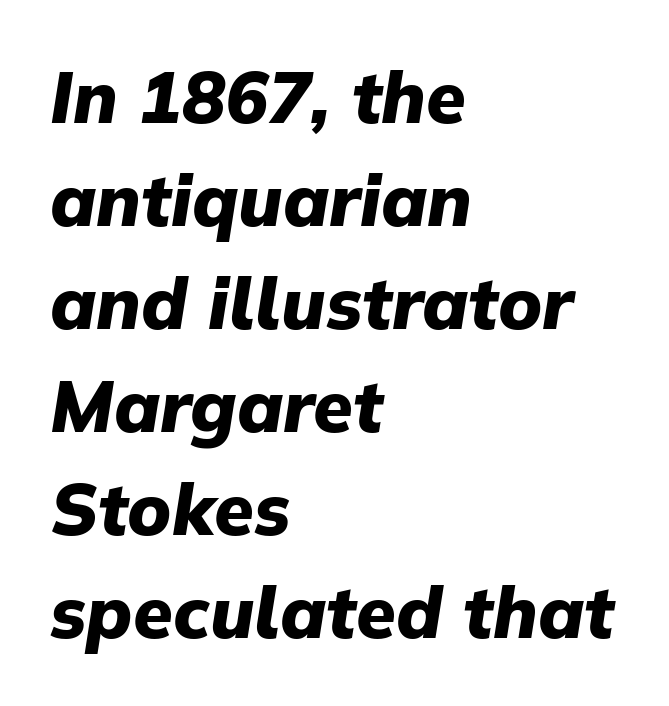
Q: Is the text bold? A: Yes.
Q: Is the text italic (slanted)? A: Yes, it leans right by about 9 degrees.
Q: Is the text underlined? A: No.
Q: How is the paragraph aligned? A: Left-aligned.
Q: Is the spacing between letters normal or unusually wide? A: Normal.
Q: Is the spacing between lines tight, normal or loose? A: Normal.
Q: Width (condensed, normal, or wide)? A: Normal.
Q: Stroke contrast? A: Low.
Q: x-height? A: Medium.
Q: Monospaced? A: No.
